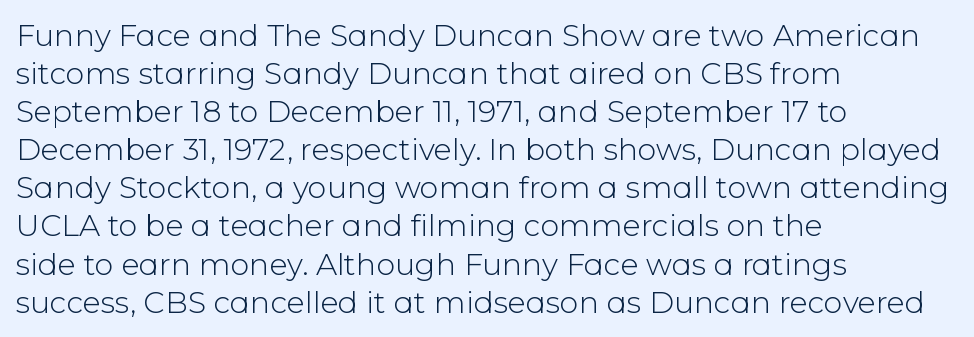
Q: Is the text bold? A: No.
Q: Is the text italic (slanted)? A: No, it is upright.
Q: Is the typeface a serif or a sans-serif typeface? A: Sans-serif.
Q: Is the text underlined? A: No.
Q: How is the paragraph aligned? A: Left-aligned.
Q: Is the spacing between letters normal or unusually wide? A: Normal.
Q: Is the spacing between lines tight, normal or loose? A: Normal.
Q: Width (condensed, normal, or wide)? A: Normal.
Q: Stroke contrast? A: Low.
Q: x-height? A: Medium.
Q: Monospaced? A: No.
